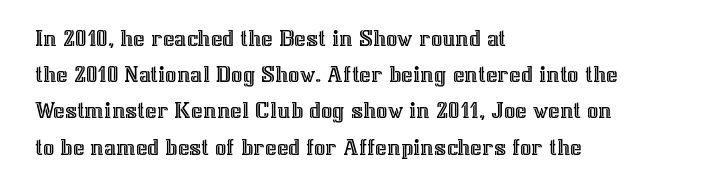
Q: Is the text italic (slanted)? A: No, it is upright.
Q: Is the text underlined? A: No.
Q: How is the paragraph aligned? A: Left-aligned.
Q: Is the spacing between letters normal or unusually wide? A: Normal.
Q: Is the spacing between lines tight, normal or loose? A: Normal.
